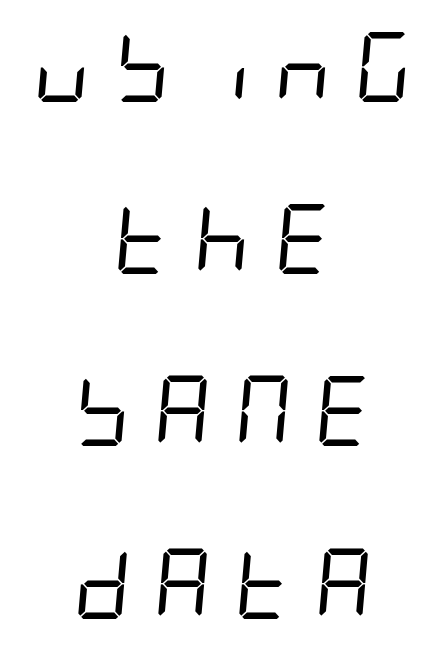
The image shows 70 px regular-weight, condensed type, italic (leaning right); set centered, loose line spacing (2.46x), unusually wide letter spacing (+0.33 em), not underlined; low stroke contrast and a large x-height.
